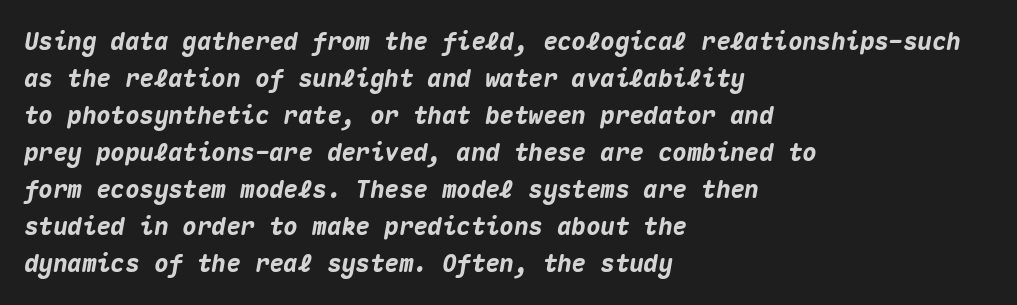
Q: Is the text bold? A: Yes.
Q: Is the text italic (slanted)? A: Yes, it leans right by about 10 degrees.
Q: Is the text underlined? A: No.
Q: How is the paragraph aligned? A: Left-aligned.
Q: Is the spacing between letters normal or unusually wide? A: Normal.
Q: Is the spacing between lines tight, normal or loose? A: Normal.
